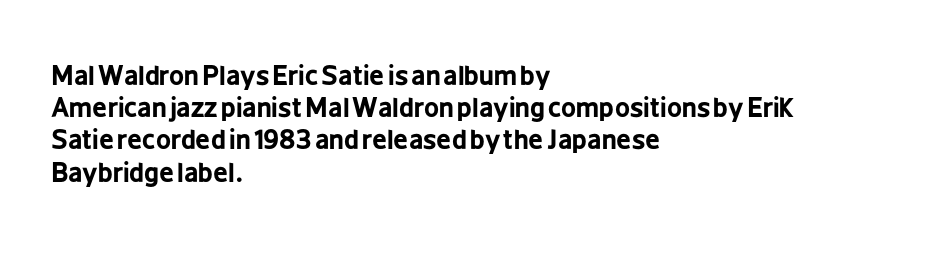
{"italic": "no", "bold": "yes", "underline": "no", "align": "left", "line_spacing_ratio": 1.24, "letter_spacing": "normal", "letter_spacing_em": 0.0, "glyph_px": 26}
